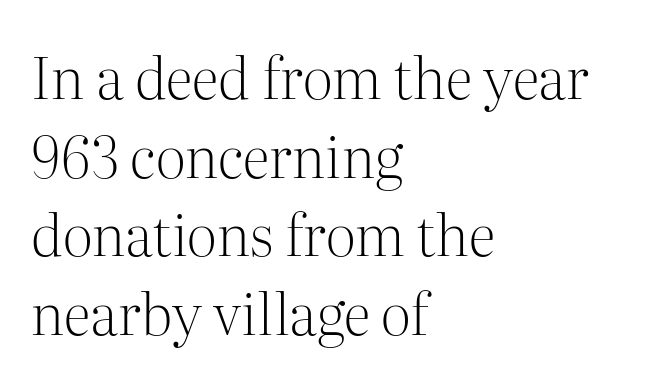
Q: Is the text bold? A: No.
Q: Is the text italic (slanted)? A: No, it is upright.
Q: Is the typeface a serif or a sans-serif typeface? A: Serif.
Q: Is the text underlined? A: No.
Q: How is the paragraph aligned? A: Left-aligned.
Q: Is the spacing between letters normal or unusually wide? A: Normal.
Q: Is the spacing between lines tight, normal or loose? A: Normal.
Q: Width (condensed, normal, or wide)? A: Normal.
Q: Stroke contrast? A: Medium.
Q: x-height? A: Medium.
Q: Monospaced? A: No.
